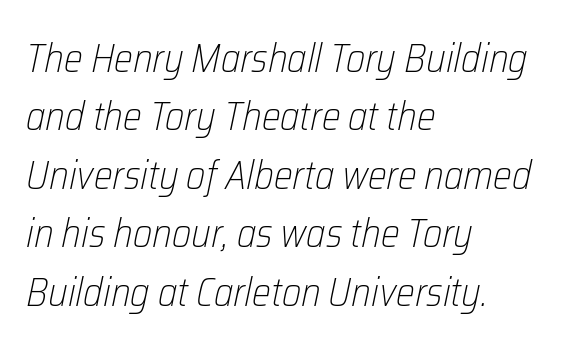
The image shows 40 px light, condensed type, italic (leaning right); set left-aligned, normal line spacing (1.46x), normal letter spacing, not underlined; low stroke contrast and a medium x-height.
